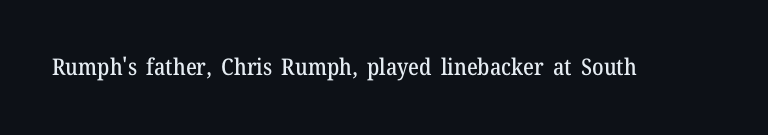
Q: Is the text italic (slanted)? A: No, it is upright.
Q: Is the text underlined? A: No.
Q: Is the spacing between letters normal or unusually wide? A: Normal.
